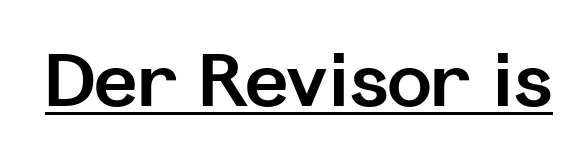
{"serif": "no", "italic": "no", "bold": "yes", "weight": "bold", "width": "normal", "stroke_contrast": "low", "x_height": "medium", "monospaced": "no", "underline": "yes", "letter_spacing": "normal", "letter_spacing_em": 0.0, "glyph_px": 75}
